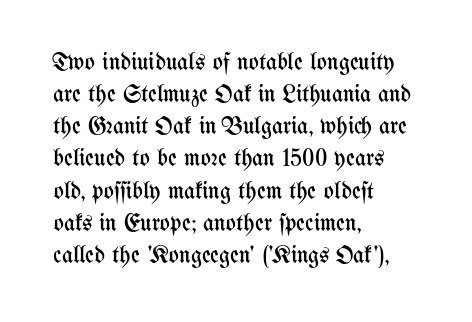
The strip under each line holds only bare page. You could call the tracking neutral — neither tight nor loose. Where is the straight margin? On the left. Upright lettering throughout. The weight tops out at a normal text grade.
